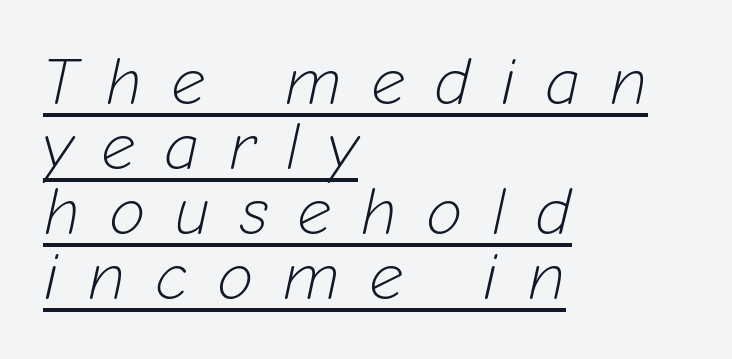
{"italic": "yes", "lean": "right", "slant_degrees": 12, "bold": "no", "weight": "light", "width": "normal", "stroke_contrast": "low", "x_height": "medium", "monospaced": "no", "underline": "yes", "align": "left", "line_spacing": "tight", "line_spacing_ratio": 0.97, "letter_spacing": "wide", "letter_spacing_em": 0.43, "glyph_px": 67}
